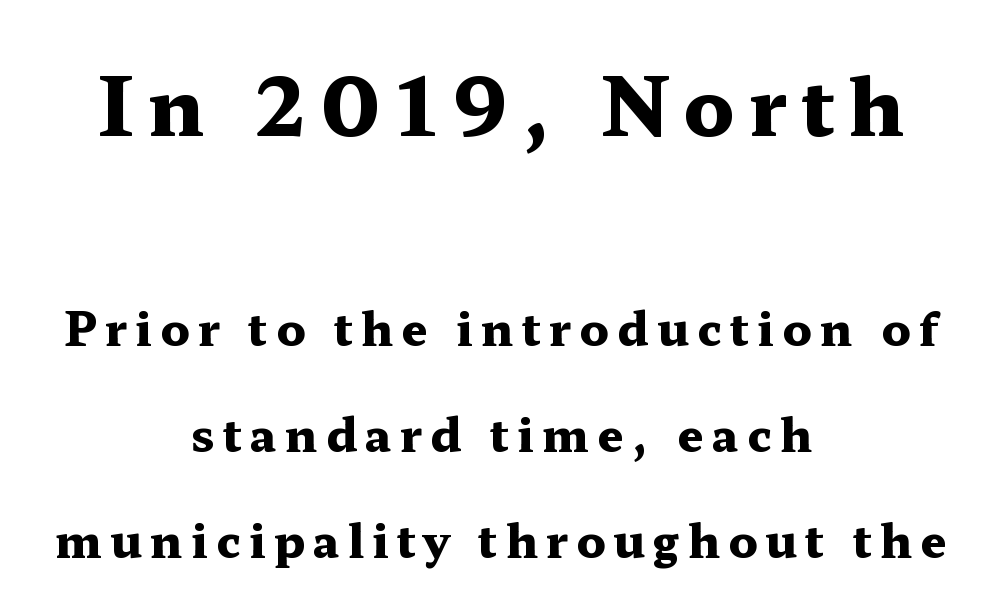
These two chunks differ in scale, with the top chunk taking the larger measure. Baseline-to-baseline distance is far greater than the letter height. You could not count columns in this text — the font is proportionally spaced. The whitespace from short lines is split evenly between both sides.
